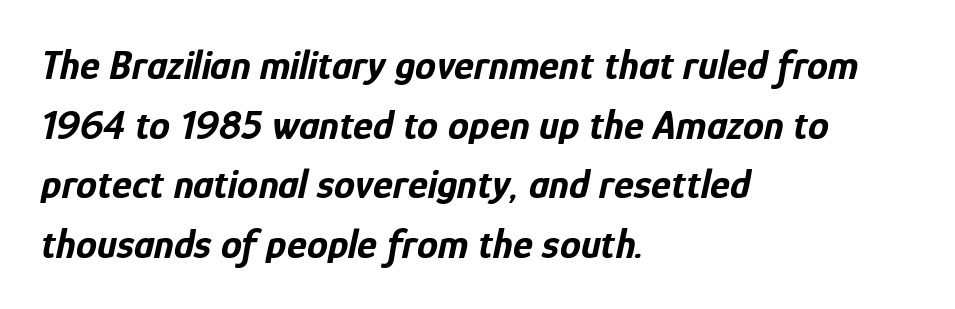
The image shows 42 px bold, condensed type, italic (leaning right); set left-aligned, normal line spacing (1.42x), normal letter spacing, not underlined; low stroke contrast and a medium x-height.
